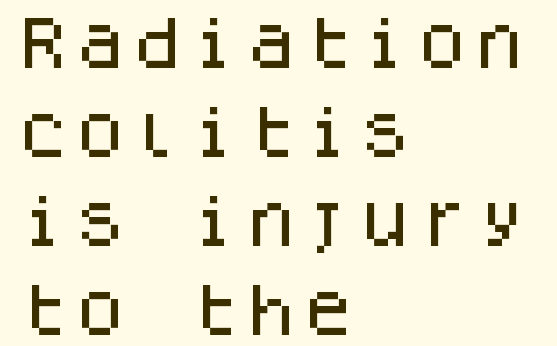
{"serif": "no", "italic": "no", "width": "normal", "stroke_contrast": "low", "x_height": "large", "monospaced": "yes", "underline": "no", "align": "left", "line_spacing": "normal", "line_spacing_ratio": 1.56, "letter_spacing": "normal", "letter_spacing_em": 0.0, "glyph_px": 57}
